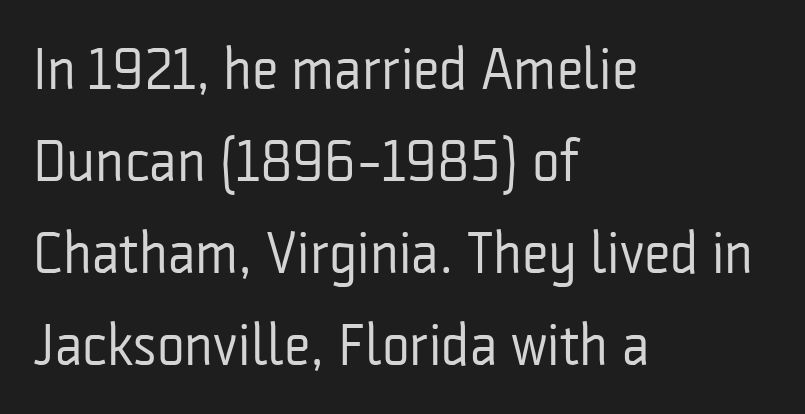
Q: Is the text bold? A: No.
Q: Is the text italic (slanted)? A: No, it is upright.
Q: Is the typeface a serif or a sans-serif typeface? A: Sans-serif.
Q: Is the text underlined? A: No.
Q: How is the paragraph aligned? A: Left-aligned.
Q: Is the spacing between letters normal or unusually wide? A: Normal.
Q: Is the spacing between lines tight, normal or loose? A: Normal.
Q: Width (condensed, normal, or wide)? A: Condensed.
Q: Stroke contrast? A: Low.
Q: x-height? A: Medium.
Q: Monospaced? A: No.
